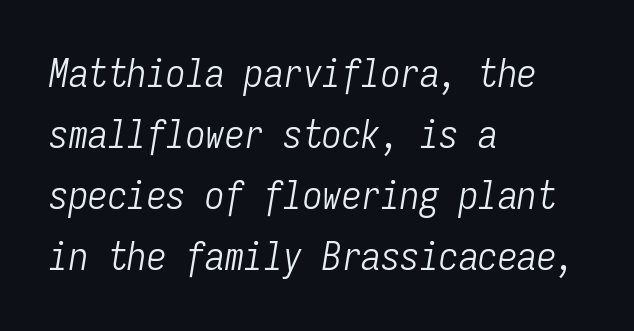
Q: Is the text bold? A: No.
Q: Is the text italic (slanted)? A: Yes, it leans right by about 9 degrees.
Q: Is the text underlined? A: No.
Q: How is the paragraph aligned? A: Left-aligned.
Q: Is the spacing between letters normal or unusually wide? A: Normal.
Q: Is the spacing between lines tight, normal or loose? A: Normal.
Q: Width (condensed, normal, or wide)? A: Condensed.
Q: Stroke contrast? A: Low.
Q: x-height? A: Medium.
Q: Monospaced? A: Yes.
